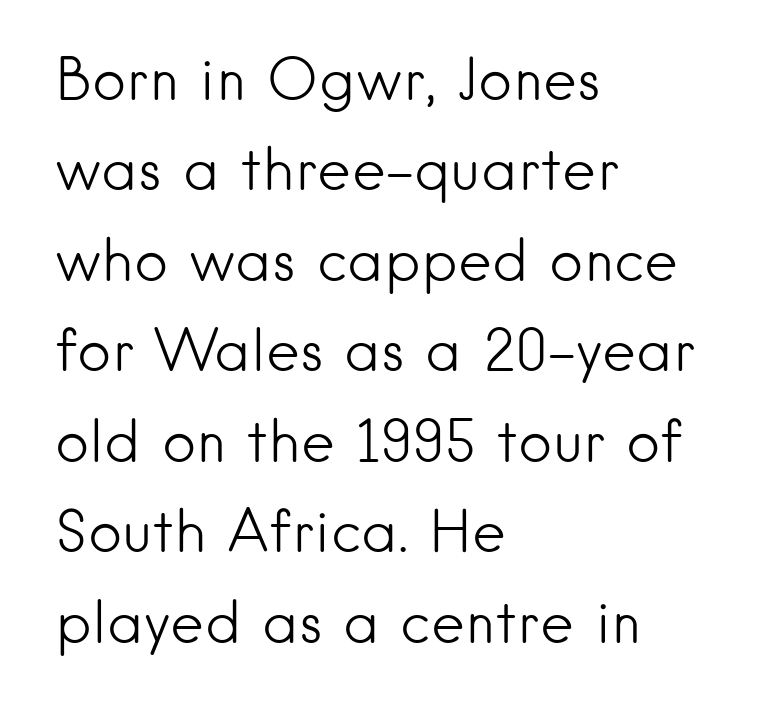
Q: Is the text bold? A: No.
Q: Is the text italic (slanted)? A: No, it is upright.
Q: Is the typeface a serif or a sans-serif typeface? A: Sans-serif.
Q: Is the text underlined? A: No.
Q: How is the paragraph aligned? A: Left-aligned.
Q: Is the spacing between letters normal or unusually wide? A: Normal.
Q: Is the spacing between lines tight, normal or loose? A: Normal.
Q: Width (condensed, normal, or wide)? A: Normal.
Q: Stroke contrast? A: Low.
Q: x-height? A: Small.
Q: Monospaced? A: No.
